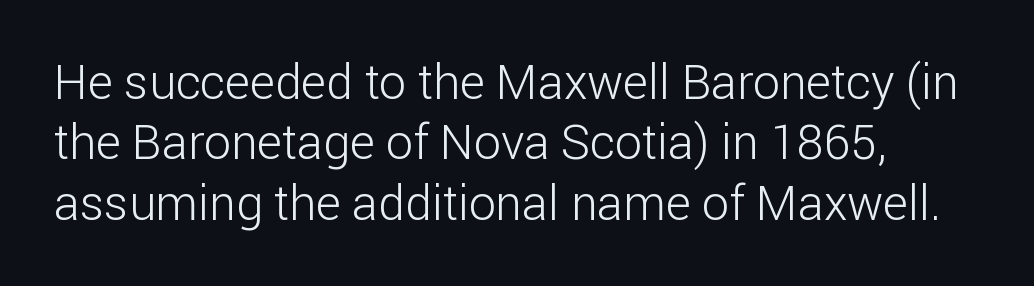
Each letter's strokes conclude bluntly, with no projecting serifs. Does extra space separate the letters? No, they use regular spacing. Bare-footed words on every line. Looks like regular typesetting: each glyph gets only the width it needs. All the whitespace from short lines collects on the right.
